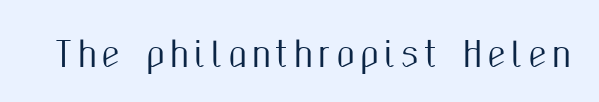
The image shows 34 px condensed sans-serif type, upright; set not underlined; medium stroke contrast and a medium x-height.
